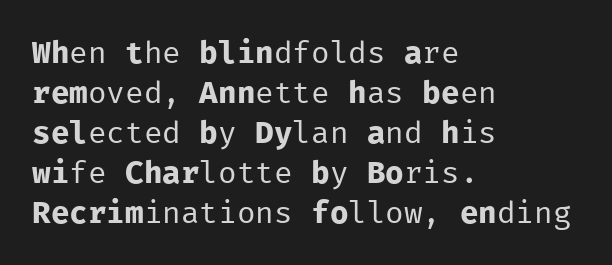
The image shows 31 px regular-weight sans-serif type, upright, monospaced; set left-aligned, normal line spacing (1.29x), normal letter spacing, not underlined; low stroke contrast and a medium x-height.
